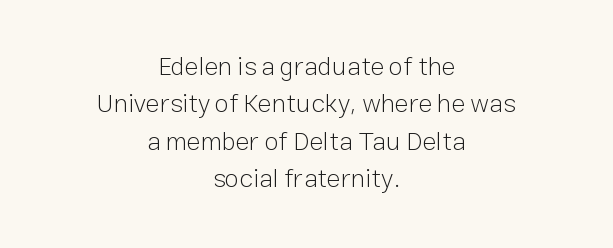
Words float on clear page, feet unadorned. The line texture is even and compact thanks to regular tracking. Stems here are at most as thick as an everyday book face. Do the letters lean? They stand straight.
